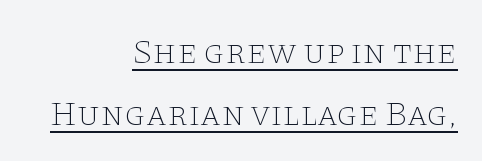
The image shows 34 px thin, wide serif type, upright; set right-aligned, line spacing 1.82x, normal letter spacing, underlined; low stroke contrast and a large x-height.
